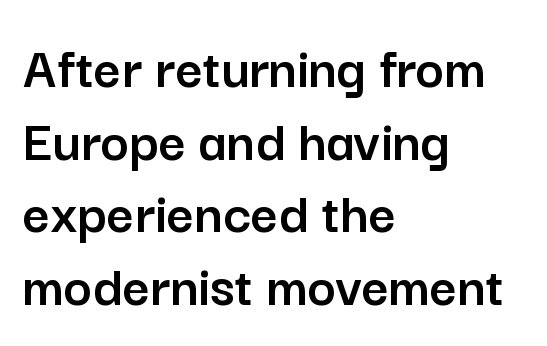
{"serif": "no", "italic": "no", "width": "normal", "stroke_contrast": "low", "x_height": "medium", "monospaced": "no", "underline": "no", "align": "left", "line_spacing_ratio": 1.21, "letter_spacing": "normal", "letter_spacing_em": 0.0, "glyph_px": 60}
